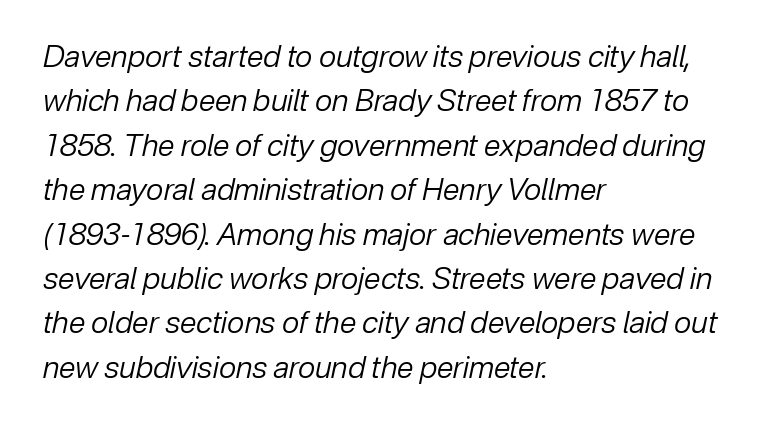
{"italic": "yes", "lean": "right", "slant_degrees": 12, "bold": "no", "weight": "regular", "width": "normal", "stroke_contrast": "low", "x_height": "medium", "monospaced": "no", "underline": "no", "align": "left", "line_spacing": "normal", "line_spacing_ratio": 1.48, "letter_spacing": "normal", "letter_spacing_em": 0.0, "glyph_px": 30}
